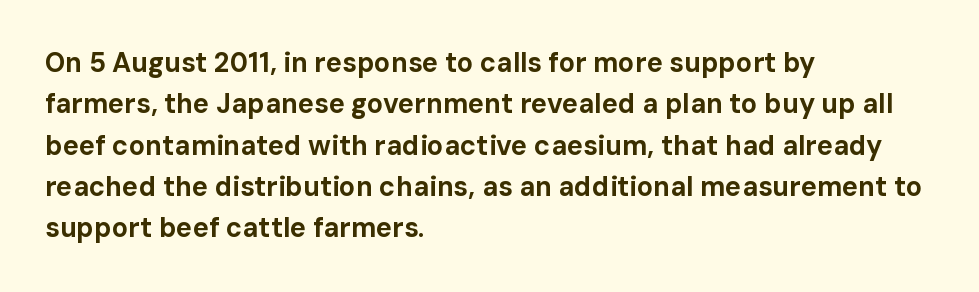
The image shows 27 px bold type, upright; set left-aligned, normal line spacing (1.53x), normal letter spacing, not underlined.
